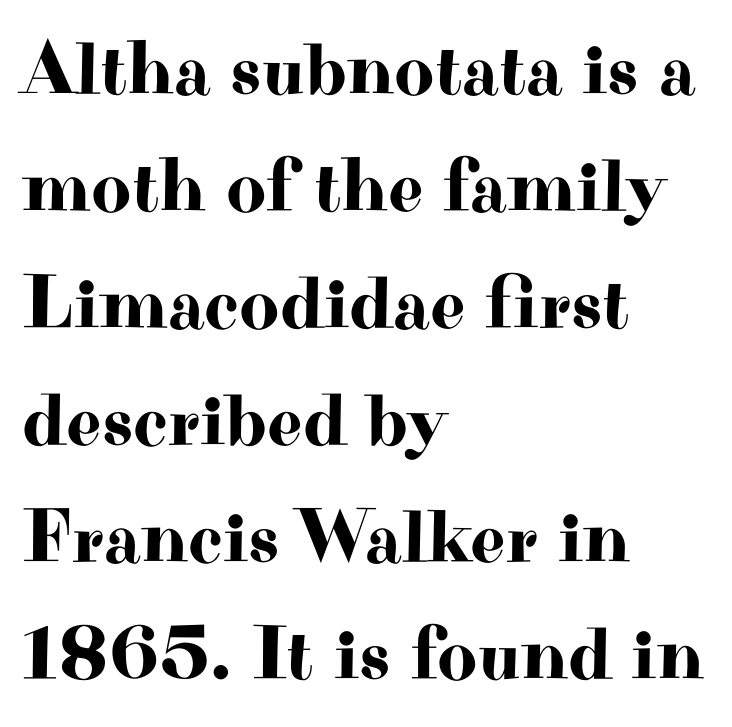
Q: Is the text italic (slanted)? A: No, it is upright.
Q: Is the typeface a serif or a sans-serif typeface? A: Serif.
Q: Is the text underlined? A: No.
Q: How is the paragraph aligned? A: Left-aligned.
Q: Is the spacing between letters normal or unusually wide? A: Normal.
Q: Is the spacing between lines tight, normal or loose? A: Normal.
Q: Width (condensed, normal, or wide)? A: Wide.
Q: Stroke contrast? A: High.
Q: x-height? A: Small.
Q: Monospaced? A: No.
